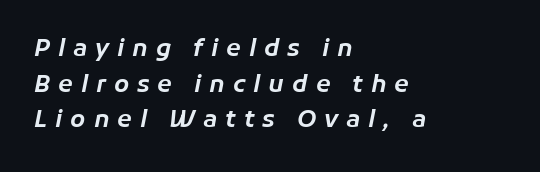
{"italic": "yes", "lean": "right", "slant_degrees": 11, "underline": "no", "align": "left", "line_spacing": "normal", "line_spacing_ratio": 1.48, "letter_spacing": "wide", "letter_spacing_em": 0.33, "glyph_px": 24}
